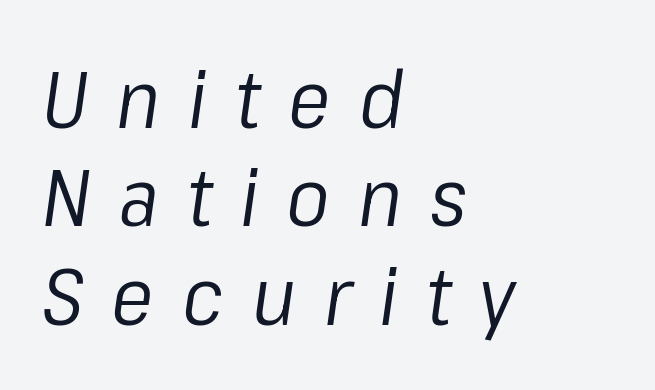
Q: Is the text bold? A: No.
Q: Is the text italic (slanted)? A: Yes, it leans right by about 8 degrees.
Q: Is the text underlined? A: No.
Q: How is the paragraph aligned? A: Left-aligned.
Q: Is the spacing between letters normal or unusually wide? A: Unusually wide.
Q: Width (condensed, normal, or wide)? A: Normal.
Q: Stroke contrast? A: Low.
Q: x-height? A: Medium.
Q: Monospaced? A: No.
